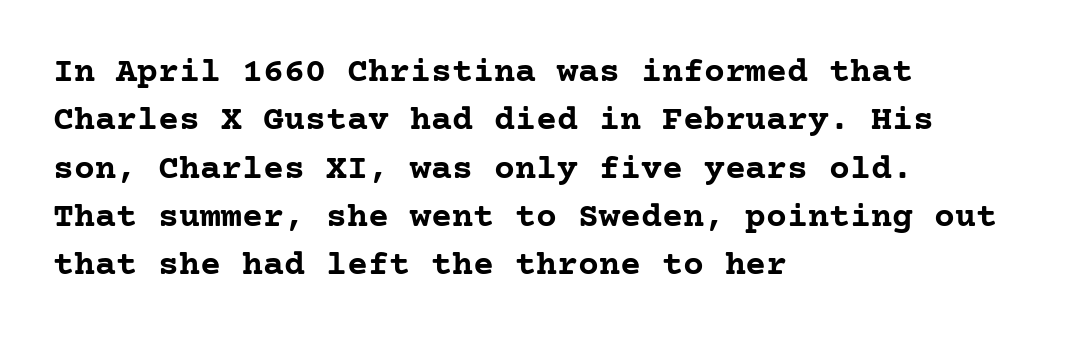
The image shows 35 px semibold serif type, upright; set left-aligned, normal line spacing (1.38x), normal letter spacing, not underlined; low stroke contrast and a medium x-height.
